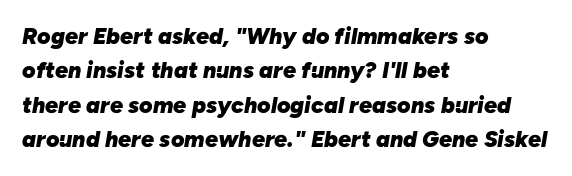
Q: Is the text bold? A: Yes.
Q: Is the text italic (slanted)? A: Yes, it leans right by about 10 degrees.
Q: Is the text underlined? A: No.
Q: How is the paragraph aligned? A: Left-aligned.
Q: Is the spacing between letters normal or unusually wide? A: Normal.
Q: Is the spacing between lines tight, normal or loose? A: Normal.
